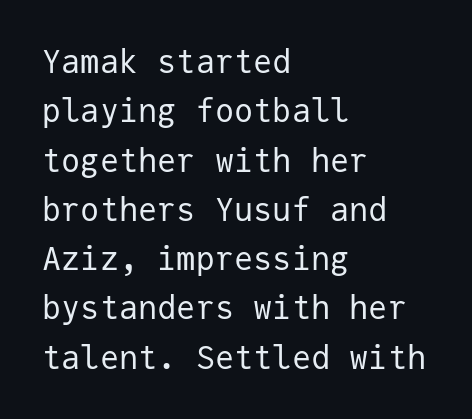
Descenders hang freely into open space. Note: no serifs on the glyphs. Interline gaps are of average width in this sample. Fixed-width glyphs throughout — classic coding-font behaviour. Layout note: lines flush left.
